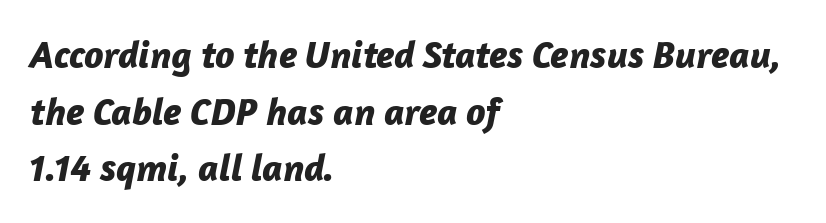
{"italic": "yes", "lean": "right", "slant_degrees": 12, "bold": "yes", "weight": "bold", "width": "normal", "stroke_contrast": "low", "x_height": "medium", "monospaced": "no", "underline": "no", "align": "left", "line_spacing": "normal", "line_spacing_ratio": 1.45, "letter_spacing": "normal", "letter_spacing_em": 0.0, "glyph_px": 39}
